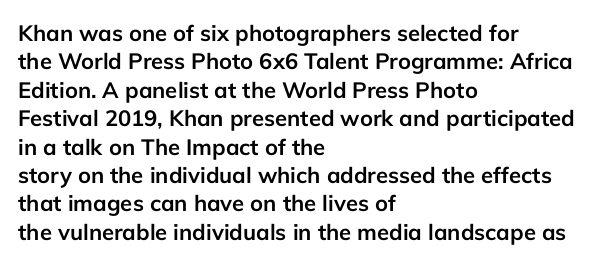
{"italic": "no", "bold": "yes", "underline": "no", "align": "left", "line_spacing": "normal", "line_spacing_ratio": 1.29, "letter_spacing": "normal", "letter_spacing_em": 0.0, "glyph_px": 22}
